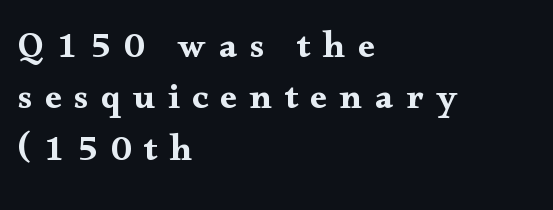
Q: Is the text italic (slanted)? A: No, it is upright.
Q: Is the typeface a serif or a sans-serif typeface? A: Serif.
Q: Is the text underlined? A: No.
Q: How is the paragraph aligned? A: Left-aligned.
Q: Is the spacing between letters normal or unusually wide? A: Unusually wide.
Q: Is the spacing between lines tight, normal or loose? A: Normal.
Q: Width (condensed, normal, or wide)? A: Wide.
Q: Stroke contrast? A: Medium.
Q: x-height? A: Small.
Q: Monospaced? A: No.
